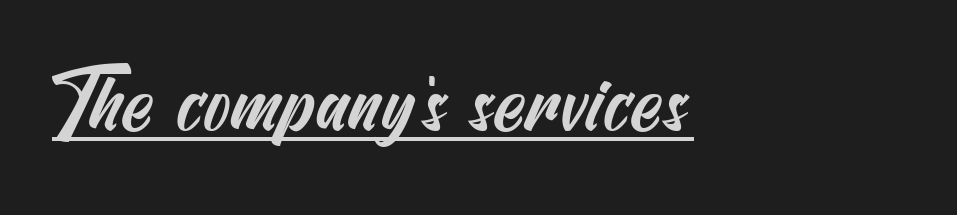
The image shows 80 px condensed sans-serif type; set normal letter spacing, underlined; medium stroke contrast and a small x-height.
